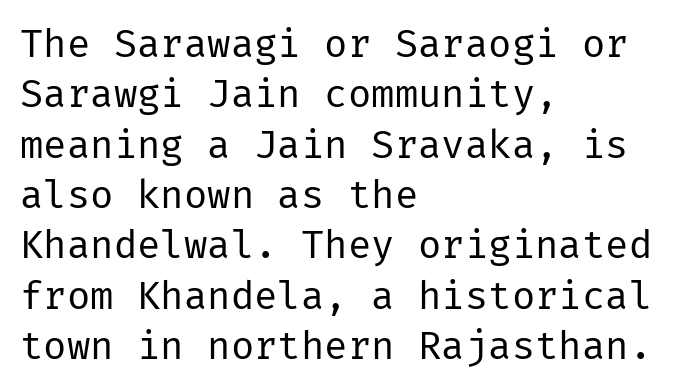
Q: Is the text bold? A: No.
Q: Is the text italic (slanted)? A: No, it is upright.
Q: Is the typeface a serif or a sans-serif typeface? A: Sans-serif.
Q: Is the text underlined? A: No.
Q: How is the paragraph aligned? A: Left-aligned.
Q: Is the spacing between letters normal or unusually wide? A: Normal.
Q: Is the spacing between lines tight, normal or loose? A: Normal.
Q: Width (condensed, normal, or wide)? A: Normal.
Q: Stroke contrast? A: Low.
Q: x-height? A: Medium.
